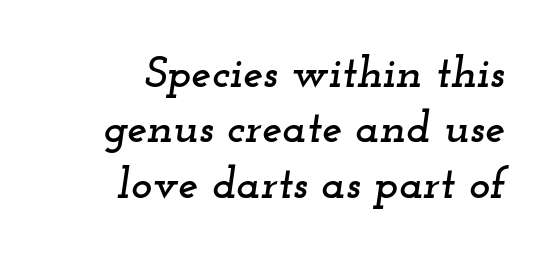
{"serif": "yes", "italic": "yes", "lean": "right", "slant_degrees": 12, "width": "wide", "stroke_contrast": "low", "x_height": "small", "monospaced": "no", "underline": "no", "line_spacing_ratio": 1.23, "letter_spacing": "normal", "letter_spacing_em": 0.0, "glyph_px": 45}
